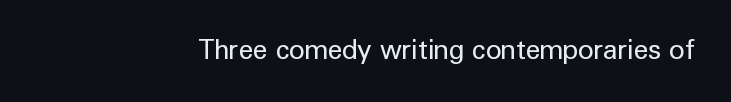
The image shows 27 px text type, upright; set normal letter spacing, not underlined.
